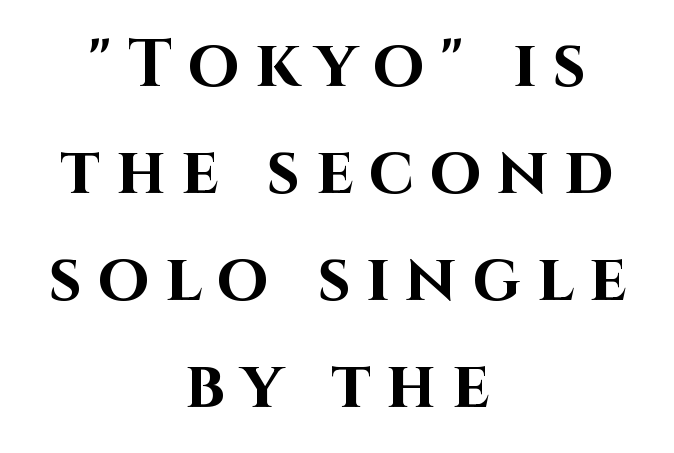
The image shows 66 px bold sans-serif type, upright; set centered, normal line spacing (1.62x), unusually wide letter spacing (+0.24 em), not underlined; high stroke contrast and a large x-height.
